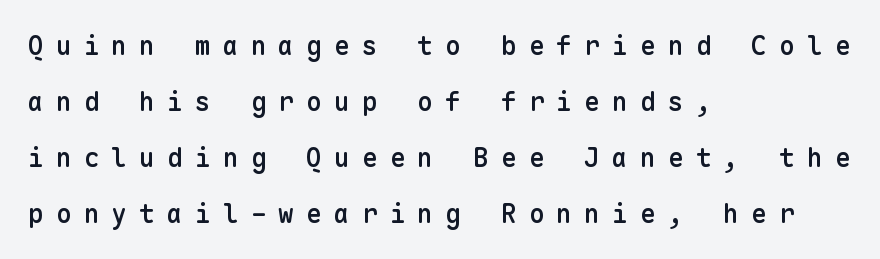
{"italic": "no", "bold": "semi", "underline": "no", "align": "left", "line_spacing": "loose", "line_spacing_ratio": 2.15, "letter_spacing": "wide", "letter_spacing_em": 0.47, "glyph_px": 26}
